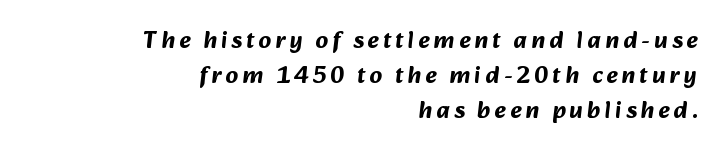
Descender tails drop into unmarked territory. Plenty of ink on the page — the face is bold. The setting favours the right margin, as signatures and pull-quotes sometimes do. The rows are spaced the way most documents space them.
